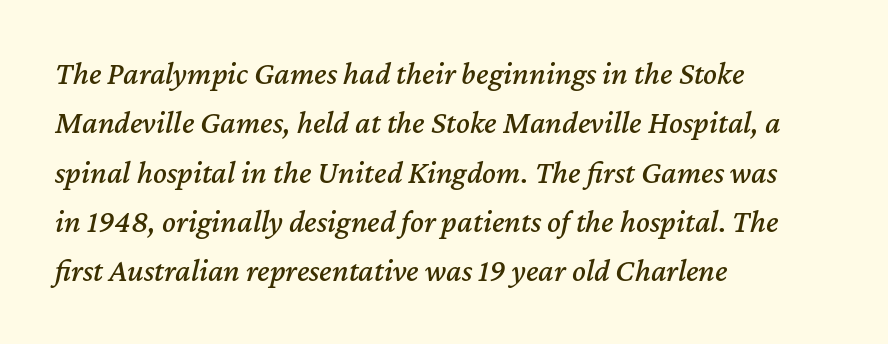
{"italic": "yes", "lean": "right", "slant_degrees": 12, "width": "normal", "stroke_contrast": "medium", "x_height": "medium", "monospaced": "no", "underline": "no", "align": "left", "line_spacing": "normal", "line_spacing_ratio": 1.54, "letter_spacing": "normal", "letter_spacing_em": 0.0, "glyph_px": 32}
